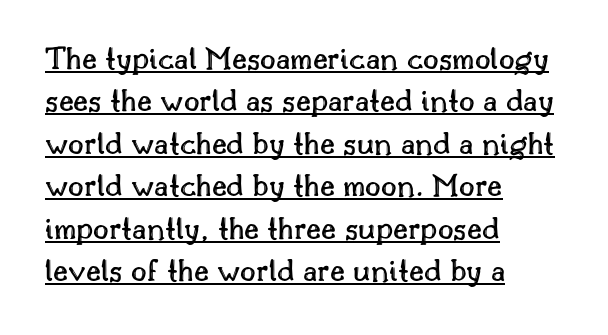
Q: Is the text italic (slanted)? A: No, it is upright.
Q: Is the text underlined? A: Yes.
Q: How is the paragraph aligned? A: Left-aligned.
Q: Is the spacing between letters normal or unusually wide? A: Normal.
Q: Is the spacing between lines tight, normal or loose? A: Normal.
Q: Width (condensed, normal, or wide)? A: Normal.
Q: x-height? A: Small.
Q: Monospaced? A: No.
